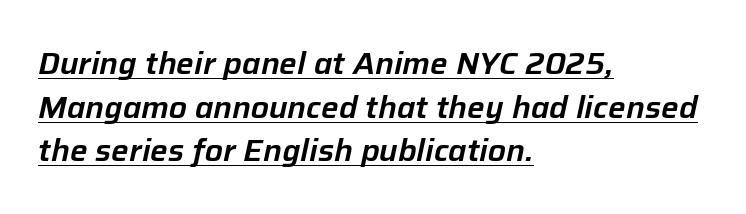
Q: Is the text italic (slanted)? A: Yes, it leans right by about 12 degrees.
Q: Is the text underlined? A: Yes.
Q: How is the paragraph aligned? A: Left-aligned.
Q: Is the spacing between letters normal or unusually wide? A: Normal.
Q: Is the spacing between lines tight, normal or loose? A: Normal.
Q: Width (condensed, normal, or wide)? A: Normal.
Q: Stroke contrast? A: Low.
Q: x-height? A: Medium.
Q: Monospaced? A: No.
